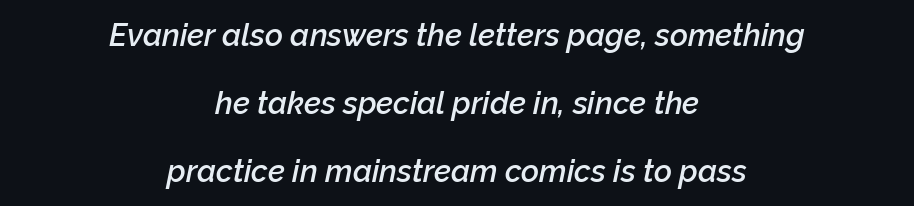
Q: Is the text bold? A: Semi-bold.
Q: Is the text italic (slanted)? A: Yes, it leans right by about 12 degrees.
Q: Is the text underlined? A: No.
Q: How is the paragraph aligned? A: Centered.
Q: Is the spacing between letters normal or unusually wide? A: Normal.
Q: Is the spacing between lines tight, normal or loose? A: Loose.
Q: Width (condensed, normal, or wide)? A: Normal.
Q: Stroke contrast? A: Low.
Q: x-height? A: Medium.
Q: Monospaced? A: No.
